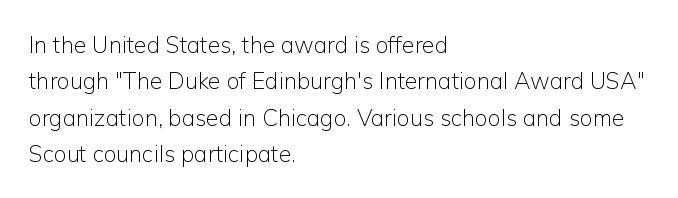
{"italic": "no", "bold": "no", "underline": "no", "align": "left", "line_spacing": "normal", "line_spacing_ratio": 1.58, "letter_spacing": "normal", "letter_spacing_em": 0.0, "glyph_px": 23}
